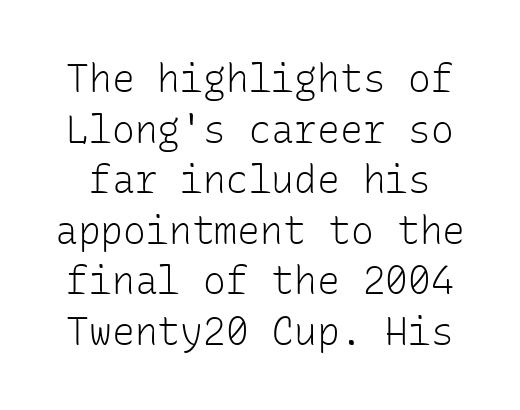
Q: Is the text bold? A: No.
Q: Is the text italic (slanted)? A: No, it is upright.
Q: Is the typeface a serif or a sans-serif typeface? A: Sans-serif.
Q: Is the text underlined? A: No.
Q: Is the spacing between letters normal or unusually wide? A: Normal.
Q: Is the spacing between lines tight, normal or loose? A: Normal.
Q: Width (condensed, normal, or wide)? A: Normal.
Q: Stroke contrast? A: Low.
Q: x-height? A: Medium.
Q: Monospaced? A: Yes.
